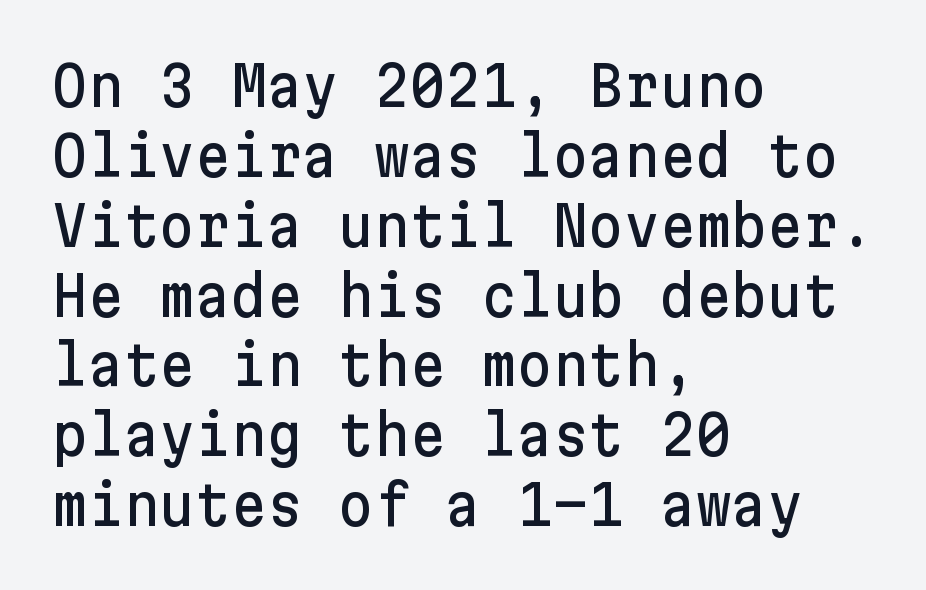
The image shows 55 px sans-serif type, upright; set left-aligned, normal line spacing (1.27x), normal letter spacing, not underlined; low stroke contrast and a medium x-height.
